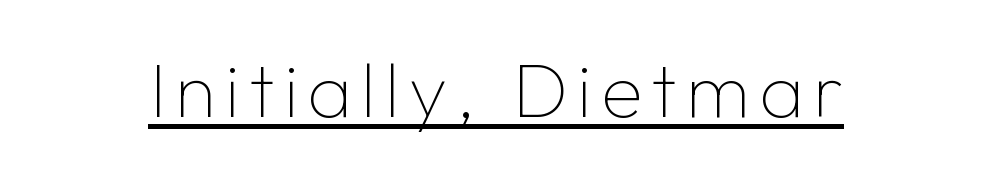
Posture: vertical. Note the varied advance widths — an 'i' is clearly narrower than an 'm'. You can see a thin bar hugging the bottom of the glyphs. Weight class: somewhere from thin through regular.
